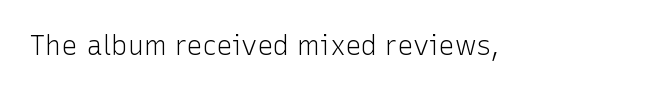
Q: Is the text bold? A: No.
Q: Is the text italic (slanted)? A: No, it is upright.
Q: Is the text underlined? A: No.
Q: Is the spacing between letters normal or unusually wide? A: Normal.
